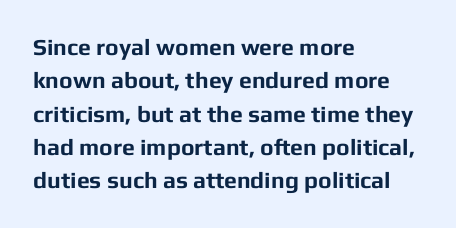
Every letter is thick-stroked: bold, no question. The space directly below the letters is spotless. How would I describe the line gaps? Plain and ordinary. A classic flush-left, rag-right setting is used for this passage. The specimen reads as upright at a glance.
